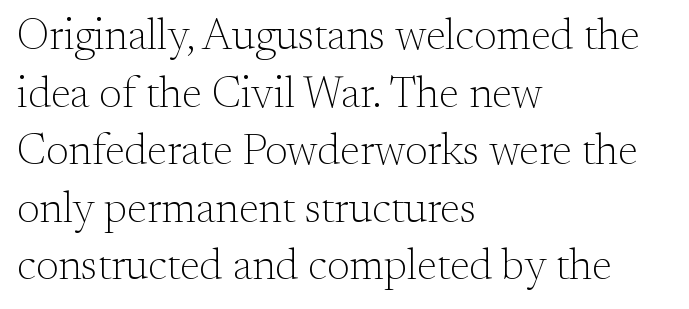
{"serif": "yes", "italic": "no", "bold": "no", "weight": "light", "width": "normal", "stroke_contrast": "medium", "x_height": "small", "monospaced": "no", "underline": "no", "align": "left", "line_spacing": "normal", "line_spacing_ratio": 1.34, "letter_spacing": "normal", "letter_spacing_em": 0.0, "glyph_px": 43}
